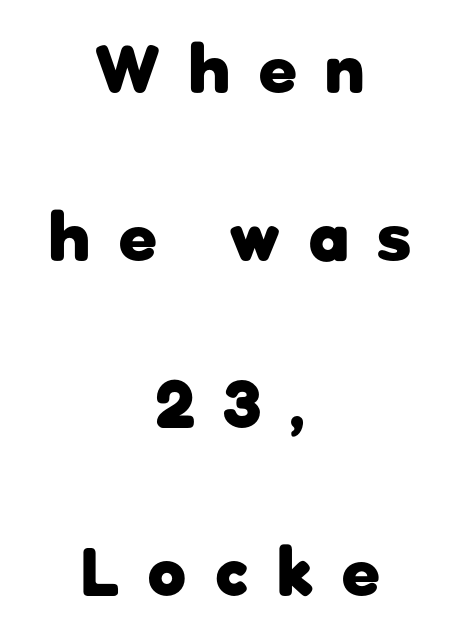
Q: Is the text bold? A: Yes.
Q: Is the text italic (slanted)? A: No, it is upright.
Q: Is the typeface a serif or a sans-serif typeface? A: Sans-serif.
Q: Is the text underlined? A: No.
Q: How is the paragraph aligned? A: Centered.
Q: Is the spacing between letters normal or unusually wide? A: Unusually wide.
Q: Is the spacing between lines tight, normal or loose? A: Loose.
Q: Width (condensed, normal, or wide)? A: Normal.
Q: Stroke contrast? A: Low.
Q: x-height? A: Medium.
Q: Monospaced? A: No.
